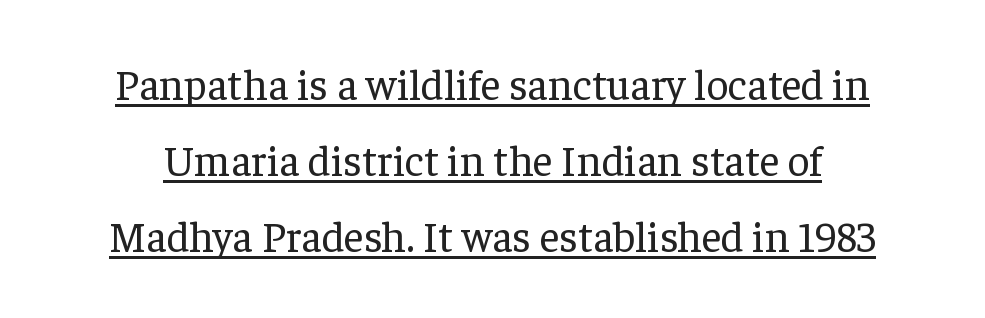
What kind of face is this? One with serifs. You could not count columns in this text — the font is proportionally spaced. Words appear dense and cohesive because spacing is normal. Think standard paragraph weight, or any step lighter than that.
